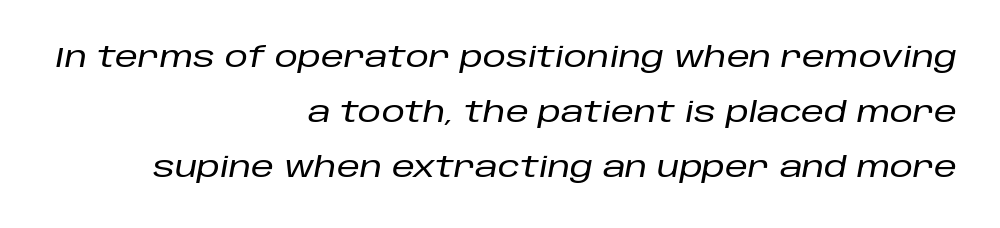
Q: Is the text italic (slanted)? A: Yes, it leans right by about 10 degrees.
Q: Is the text underlined? A: No.
Q: How is the paragraph aligned? A: Right-aligned.
Q: Is the spacing between letters normal or unusually wide? A: Normal.
Q: Is the spacing between lines tight, normal or loose? A: Loose.
Q: Width (condensed, normal, or wide)? A: Normal.
Q: Stroke contrast? A: Low.
Q: x-height? A: Large.
Q: Monospaced? A: No.
